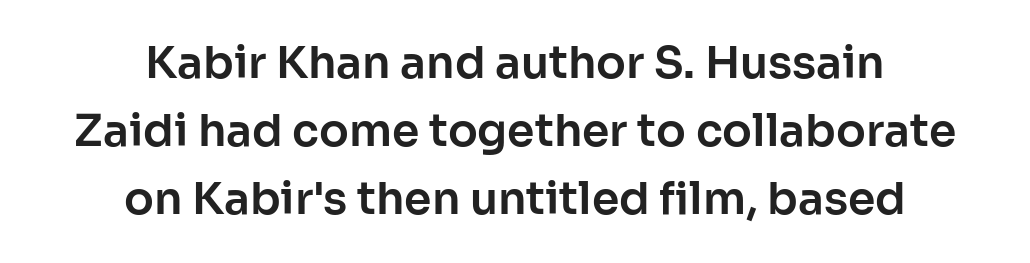
The image shows 44 px sans-serif type, upright; set centered, normal line spacing (1.55x), normal letter spacing, not underlined; low stroke contrast and a medium x-height.
